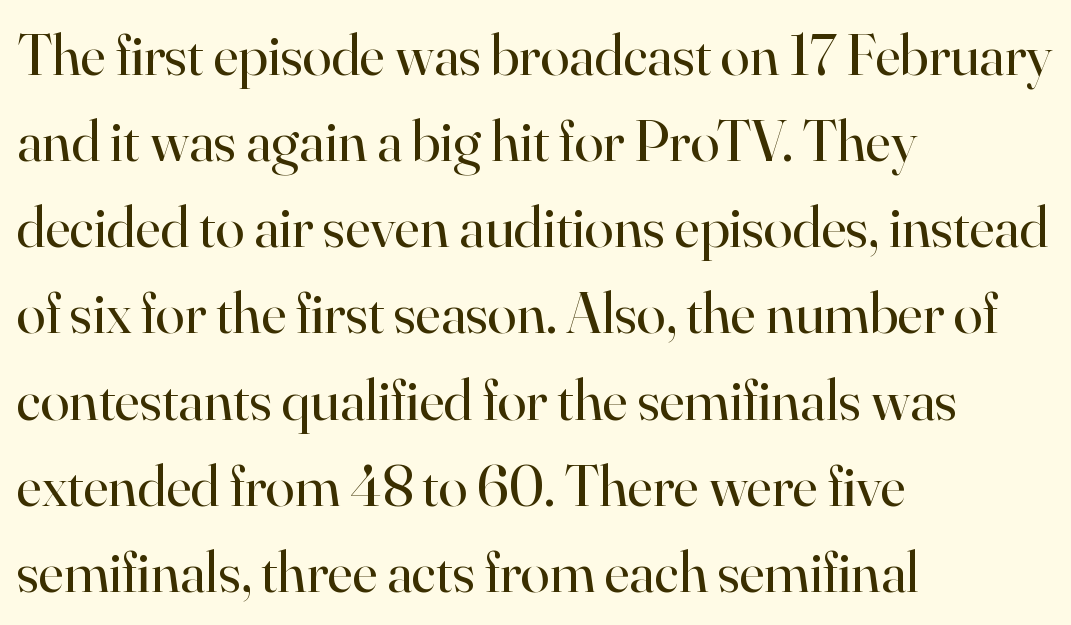
The image shows 59 px regular-weight serif type, upright; set left-aligned, normal line spacing (1.46x), normal letter spacing, not underlined; high stroke contrast and a small x-height.
